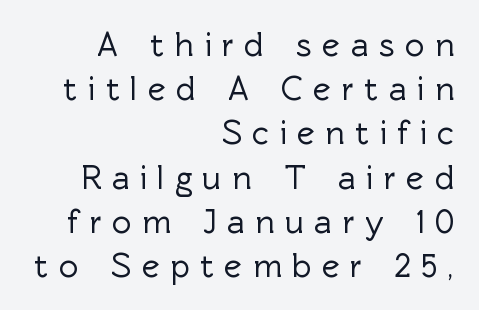
Q: Is the text italic (slanted)? A: No, it is upright.
Q: Is the typeface a serif or a sans-serif typeface? A: Sans-serif.
Q: Is the text underlined? A: No.
Q: How is the paragraph aligned? A: Right-aligned.
Q: Is the spacing between letters normal or unusually wide? A: Unusually wide.
Q: Is the spacing between lines tight, normal or loose? A: Normal.
Q: Width (condensed, normal, or wide)? A: Normal.
Q: x-height? A: Medium.
Q: Monospaced? A: No.
